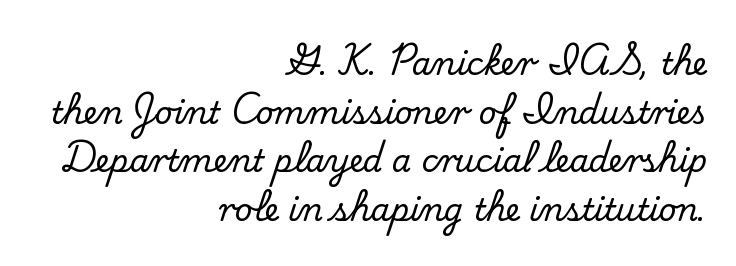
Leading matches the norm, producing a regular column. The text block is weighted toward the right margin, trailing off unevenly leftward. Little horizontal feet cap the strokes, marking this as serif type. Plain, unruled lines of type. Is the letter spacing exaggerated? No — it looks like the ordinary default.
